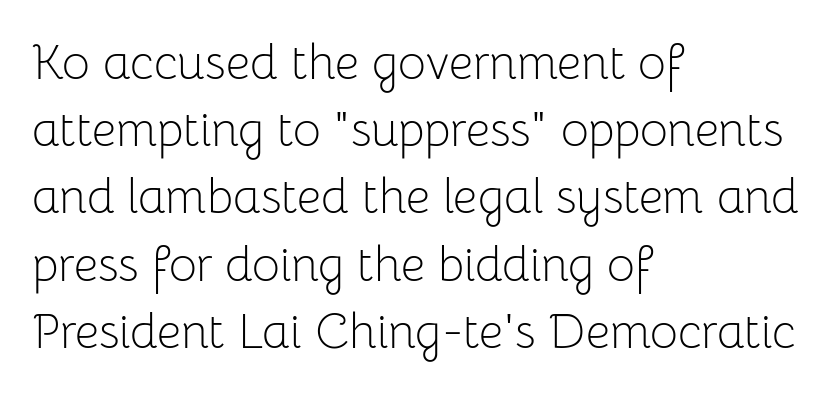
{"serif": "no", "italic": "no", "bold": "no", "weight": "light", "width": "normal", "stroke_contrast": "low", "x_height": "medium", "monospaced": "no", "underline": "no", "align": "left", "line_spacing": "normal", "line_spacing_ratio": 1.4, "letter_spacing": "normal", "letter_spacing_em": 0.0, "glyph_px": 48}
